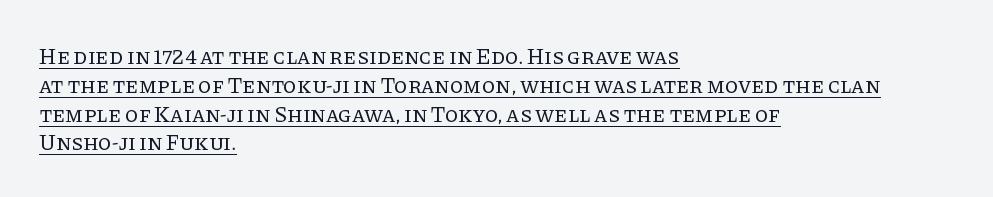
{"italic": "no", "bold": "no", "underline": "yes", "align": "left", "line_spacing": "normal", "line_spacing_ratio": 1.31, "letter_spacing": "normal", "letter_spacing_em": 0.0, "glyph_px": 22}
